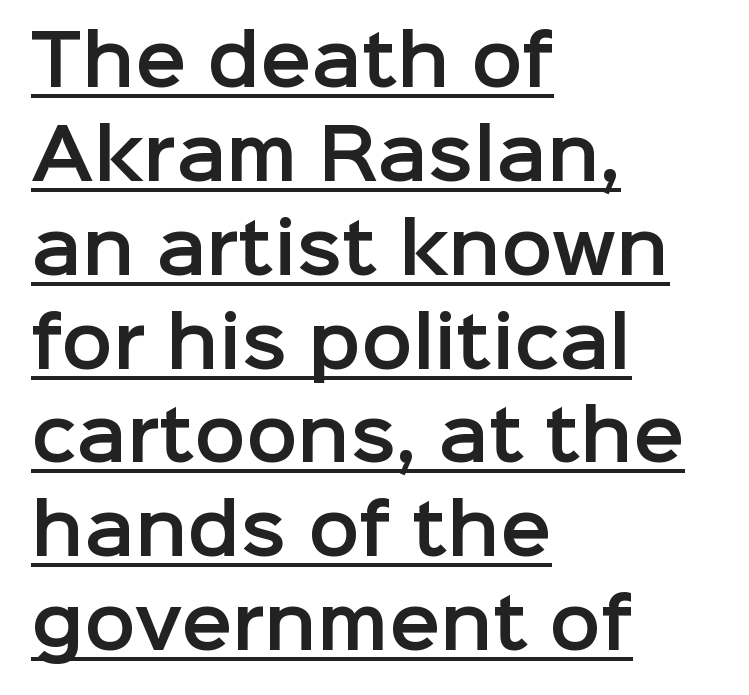
Q: Is the text italic (slanted)? A: No, it is upright.
Q: Is the typeface a serif or a sans-serif typeface? A: Sans-serif.
Q: Is the text underlined? A: Yes.
Q: How is the paragraph aligned? A: Left-aligned.
Q: Is the spacing between letters normal or unusually wide? A: Normal.
Q: Is the spacing between lines tight, normal or loose? A: Normal.
Q: Width (condensed, normal, or wide)? A: Normal.
Q: Stroke contrast? A: Low.
Q: x-height? A: Medium.
Q: Monospaced? A: No.
